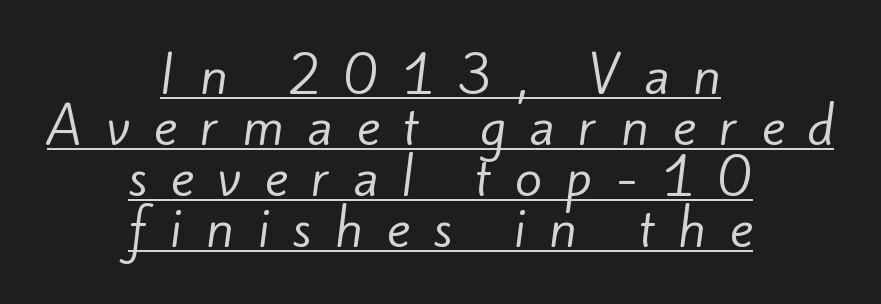
Q: Is the text bold? A: No.
Q: Is the typeface a serif or a sans-serif typeface? A: Sans-serif.
Q: Is the text underlined? A: Yes.
Q: How is the paragraph aligned? A: Centered.
Q: Is the spacing between letters normal or unusually wide? A: Unusually wide.
Q: Is the spacing between lines tight, normal or loose? A: Tight.
Q: Width (condensed, normal, or wide)? A: Normal.
Q: Stroke contrast? A: Low.
Q: x-height? A: Small.
Q: Monospaced? A: No.
